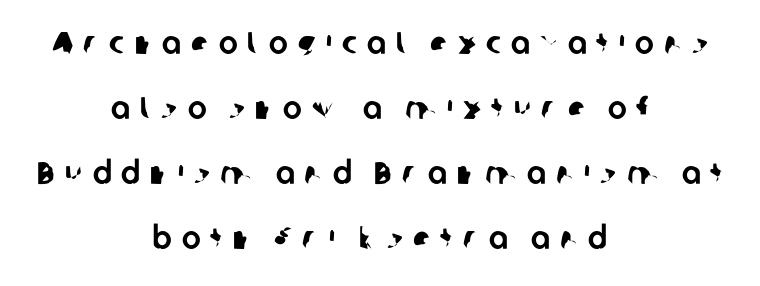
Q: Is the typeface a serif or a sans-serif typeface? A: Sans-serif.
Q: Is the text underlined? A: No.
Q: How is the paragraph aligned? A: Centered.
Q: Is the spacing between letters normal or unusually wide? A: Unusually wide.
Q: Is the spacing between lines tight, normal or loose? A: Loose.
Q: Width (condensed, normal, or wide)? A: Normal.
Q: Stroke contrast? A: Low.
Q: x-height? A: Medium.
Q: Monospaced? A: No.
